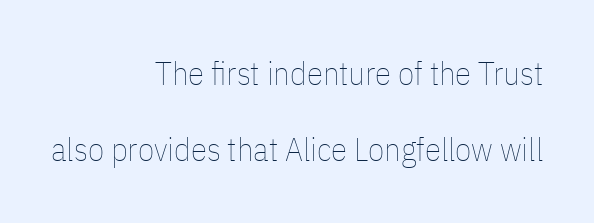
Q: Is the text bold? A: No.
Q: Is the text italic (slanted)? A: No, it is upright.
Q: Is the text underlined? A: No.
Q: How is the paragraph aligned? A: Right-aligned.
Q: Is the spacing between letters normal or unusually wide? A: Normal.
Q: Is the spacing between lines tight, normal or loose? A: Loose.
Q: Width (condensed, normal, or wide)? A: Condensed.
Q: Stroke contrast? A: Low.
Q: x-height? A: Medium.
Q: Monospaced? A: No.
